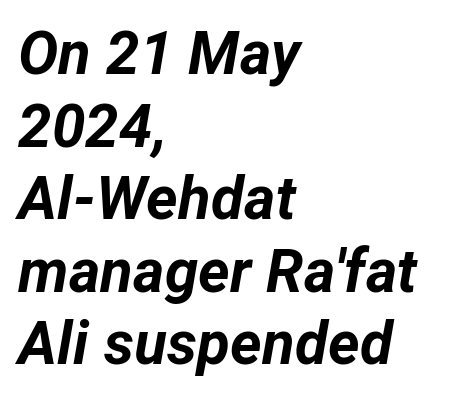
{"italic": "yes", "lean": "right", "slant_degrees": 12, "bold": "yes", "weight": "bold", "width": "normal", "stroke_contrast": "low", "x_height": "medium", "monospaced": "no", "underline": "no", "align": "left", "line_spacing_ratio": 1.21, "letter_spacing": "normal", "letter_spacing_em": 0.0, "glyph_px": 60}
